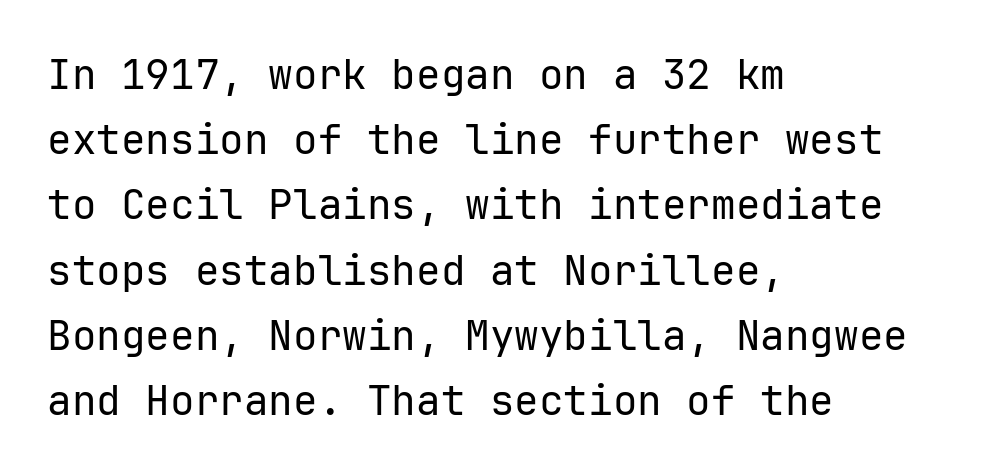
This sample uses plain, unmodified letter spacing. Tall strokes in this sample are plumb rather than angled. Any mark beneath the type? The region is blank. This sample has the even, mechanical cadence of fixed-width lettering. One-word summary of the alignment: left. What kind of face is this? One without serifs — a sans.
